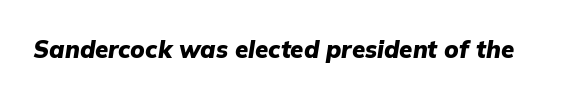
Q: Is the text bold? A: Yes.
Q: Is the text italic (slanted)? A: Yes, it leans right by about 9 degrees.
Q: Is the text underlined? A: No.
Q: Is the spacing between letters normal or unusually wide? A: Normal.
